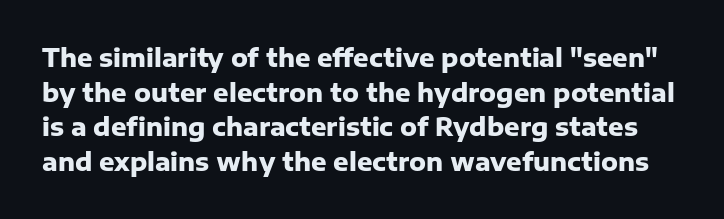
The image shows 24 px bold type, upright; set normal line spacing (1.44x), normal letter spacing, not underlined.
